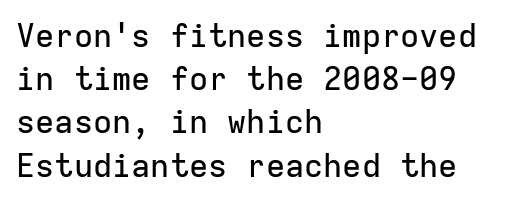
The image shows 32 px sans-serif type, upright, monospaced; set left-aligned, normal line spacing (1.35x), normal letter spacing, not underlined; low stroke contrast and a medium x-height.
